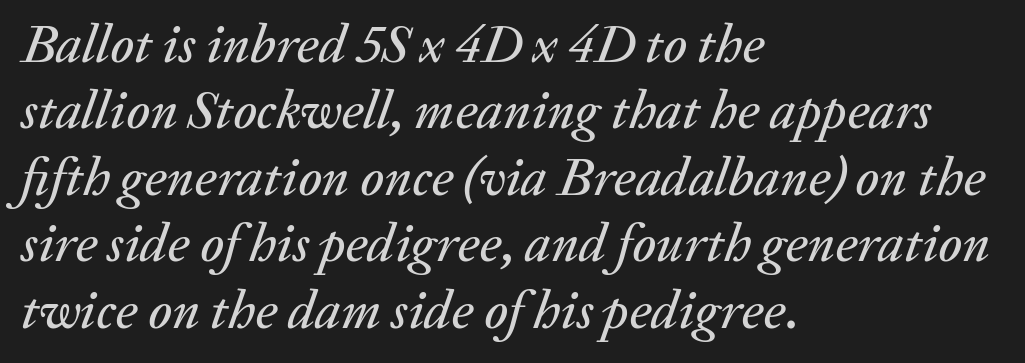
Q: Is the text italic (slanted)? A: Yes, it leans right by about 20 degrees.
Q: Is the text underlined? A: No.
Q: How is the paragraph aligned? A: Left-aligned.
Q: Is the spacing between letters normal or unusually wide? A: Normal.
Q: Width (condensed, normal, or wide)? A: Normal.
Q: Stroke contrast? A: Medium.
Q: x-height? A: Medium.
Q: Monospaced? A: No.
